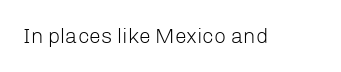
The passage shown is not underscored anywhere. The font's upright variant was chosen for this text. Stems here are at most as thick as an everyday book face. Observe the ordinary spacing: letters are neighbours, not strangers.
